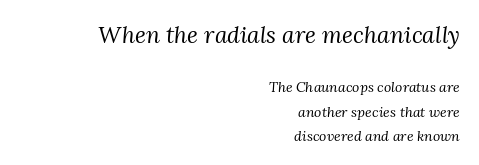
The image shows 23 px text type, italic (leaning right); set right-aligned, line spacing 1.74x, normal letter spacing, not underlined; the first (top) block is 1.64x larger.
